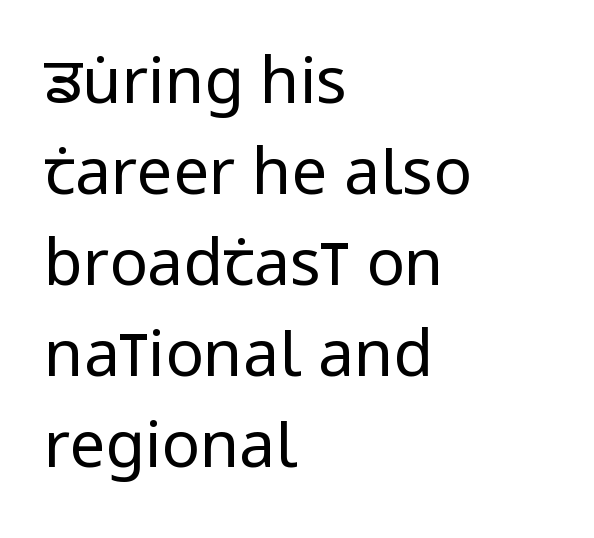
Q: Is the text bold? A: No.
Q: Is the text italic (slanted)? A: No, it is upright.
Q: Is the typeface a serif or a sans-serif typeface? A: Sans-serif.
Q: Is the text underlined? A: No.
Q: How is the paragraph aligned? A: Left-aligned.
Q: Is the spacing between letters normal or unusually wide? A: Normal.
Q: Is the spacing between lines tight, normal or loose? A: Normal.
Q: Width (condensed, normal, or wide)? A: Condensed.
Q: Stroke contrast? A: Low.
Q: x-height? A: Large.
Q: Monospaced? A: No.
